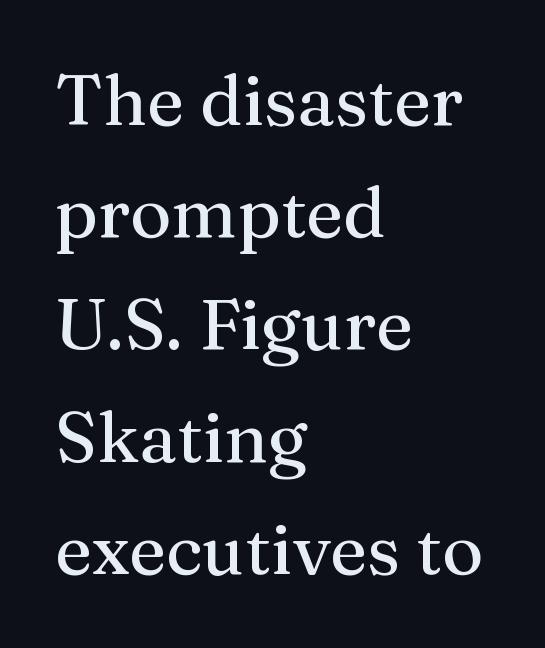
The image shows 71 px serif type, upright; set left-aligned, normal line spacing (1.58x), normal letter spacing, not underlined; medium stroke contrast and a medium x-height.
